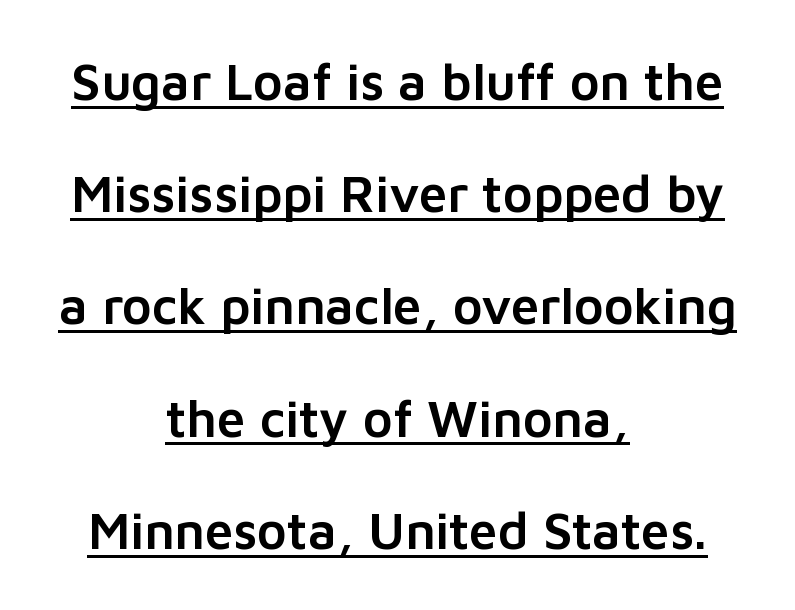
Q: Is the text italic (slanted)? A: No, it is upright.
Q: Is the typeface a serif or a sans-serif typeface? A: Sans-serif.
Q: Is the text underlined? A: Yes.
Q: How is the paragraph aligned? A: Centered.
Q: Is the spacing between letters normal or unusually wide? A: Normal.
Q: Is the spacing between lines tight, normal or loose? A: Loose.
Q: Width (condensed, normal, or wide)? A: Normal.
Q: Stroke contrast? A: Low.
Q: x-height? A: Medium.
Q: Monospaced? A: No.
